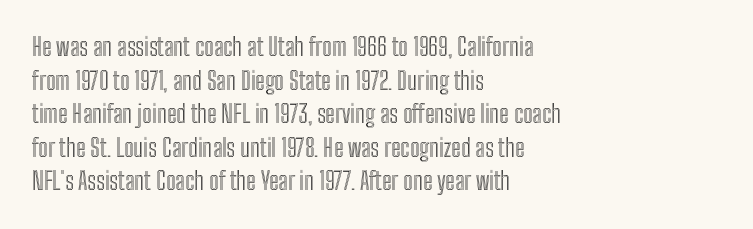
Q: Is the text italic (slanted)? A: No, it is upright.
Q: Is the text underlined? A: No.
Q: How is the paragraph aligned? A: Left-aligned.
Q: Is the spacing between letters normal or unusually wide? A: Normal.
Q: Is the spacing between lines tight, normal or loose? A: Normal.
